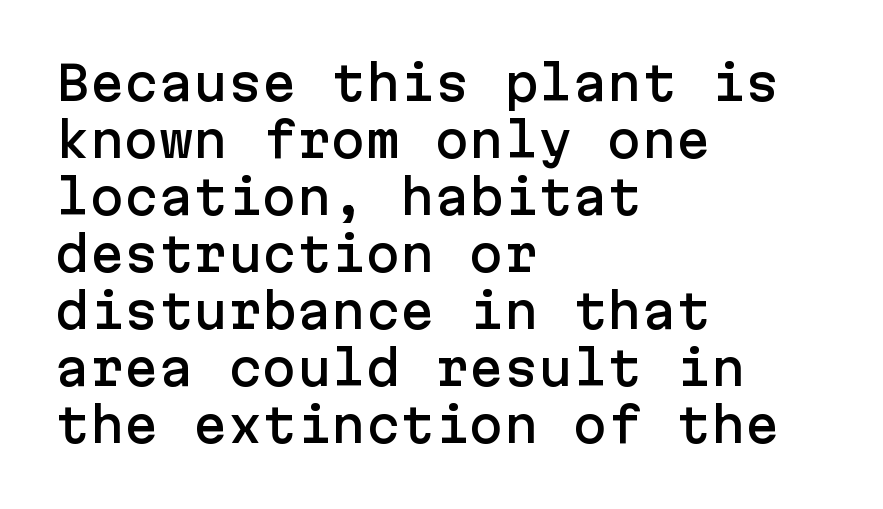
Q: Is the text italic (slanted)? A: No, it is upright.
Q: Is the typeface a serif or a sans-serif typeface? A: Sans-serif.
Q: Is the text underlined? A: No.
Q: How is the paragraph aligned? A: Left-aligned.
Q: Is the spacing between letters normal or unusually wide? A: Normal.
Q: Width (condensed, normal, or wide)? A: Normal.
Q: Stroke contrast? A: Low.
Q: x-height? A: Medium.
